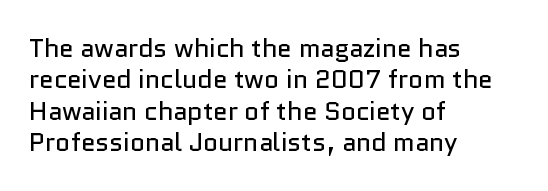
Q: Is the text bold? A: No.
Q: Is the text italic (slanted)? A: No, it is upright.
Q: Is the text underlined? A: No.
Q: How is the paragraph aligned? A: Left-aligned.
Q: Is the spacing between letters normal or unusually wide? A: Normal.
